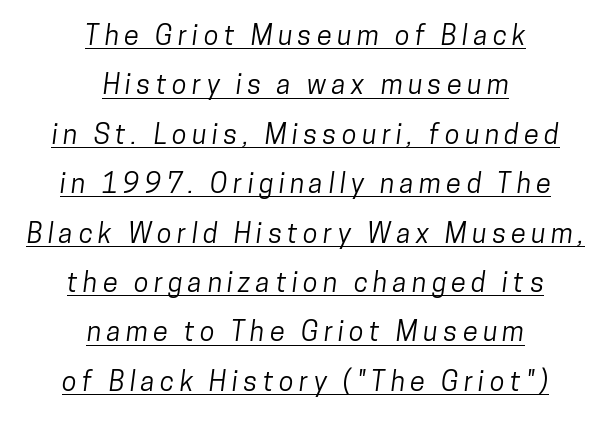
The image shows 27 px text type; set centered, line spacing 1.83x, unusually wide letter spacing (+0.2 em), underlined.
